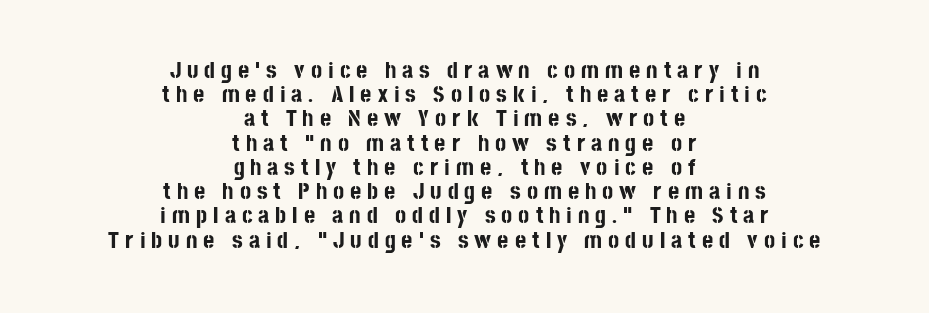
The image shows 24 px bold type, upright; set centered, tight line spacing (1.01x), unusually wide letter spacing (+0.25 em), not underlined.
